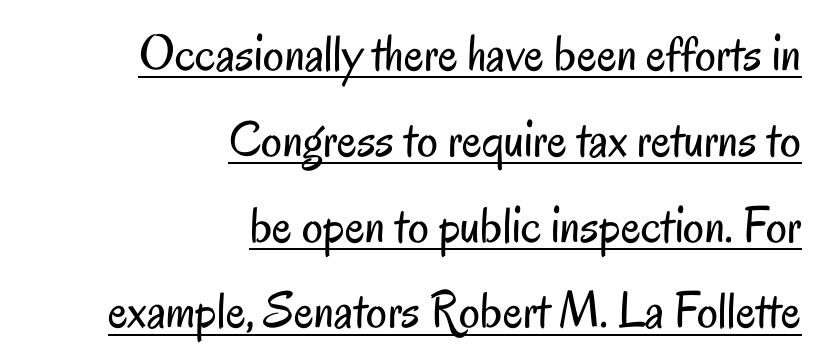
The image shows 52 px regular-weight, condensed sans-serif type, upright; set right-aligned, normal line spacing (1.65x), normal letter spacing, underlined; low stroke contrast and a small x-height.
